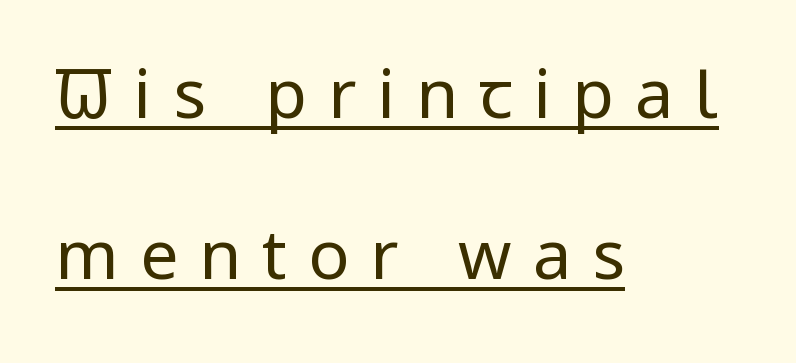
The image shows 68 px regular-weight, condensed sans-serif type, upright; set left-aligned, loose line spacing (2.37x), unusually wide letter spacing (+0.31 em), underlined; low stroke contrast and a large x-height.
